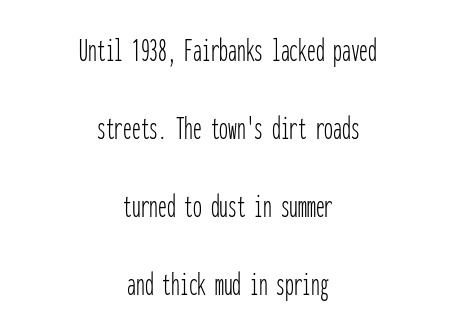
{"serif": "no", "italic": "no", "bold": "no", "weight": "thin", "width": "condensed", "stroke_contrast": "low", "x_height": "medium", "monospaced": "yes", "underline": "no", "align": "center", "line_spacing": "loose", "line_spacing_ratio": 2.23, "letter_spacing": "normal", "letter_spacing_em": 0.0, "glyph_px": 35}
